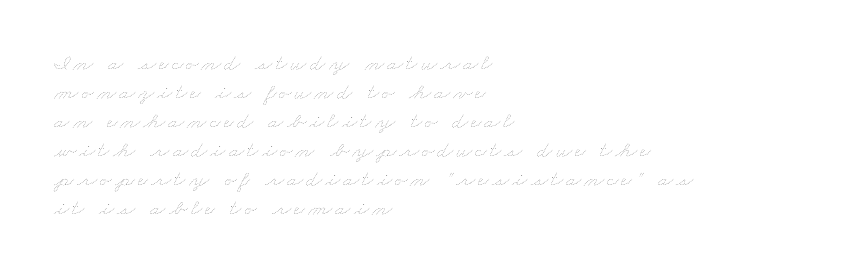
Q: Is the text bold? A: No.
Q: Is the text underlined? A: No.
Q: How is the paragraph aligned? A: Left-aligned.
Q: Is the spacing between lines tight, normal or loose? A: Normal.
